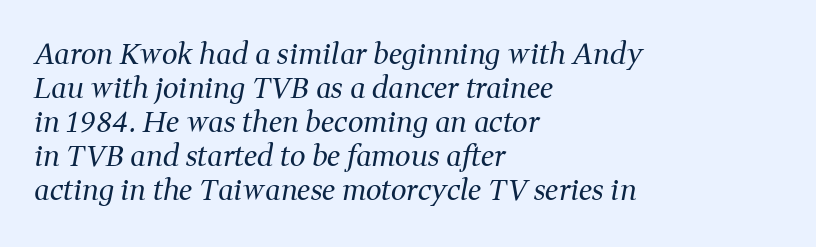
{"serif": "yes", "italic": "yes", "lean": "right", "slant_degrees": 11, "bold": "no", "weight": "regular", "width": "normal", "stroke_contrast": "medium", "x_height": "medium", "monospaced": "no", "underline": "no", "align": "left", "line_spacing_ratio": 1.21, "letter_spacing": "normal", "letter_spacing_em": 0.0, "glyph_px": 28}
